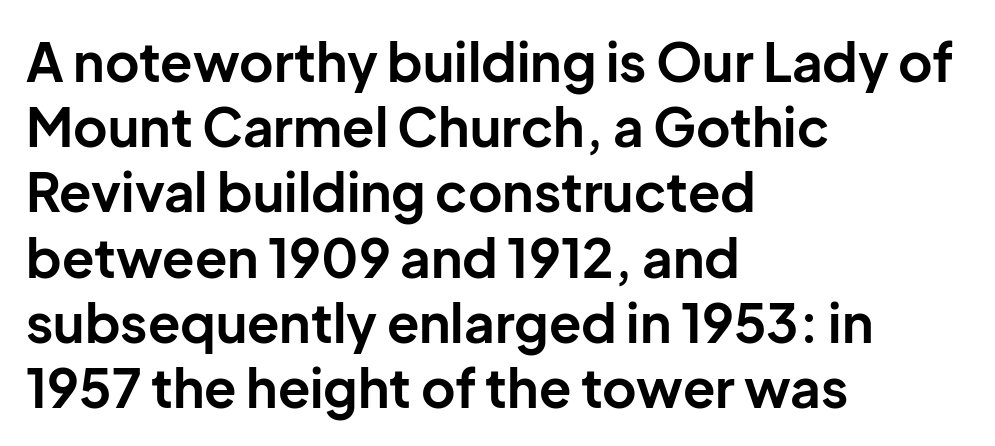
This is roman type, the default non-slanted kind. You can tell from the bare stems that sans-serif type was used. Short and long lines alike share a common starting point at left. Here the glyphs are tracked normally, forming tight word shapes.
